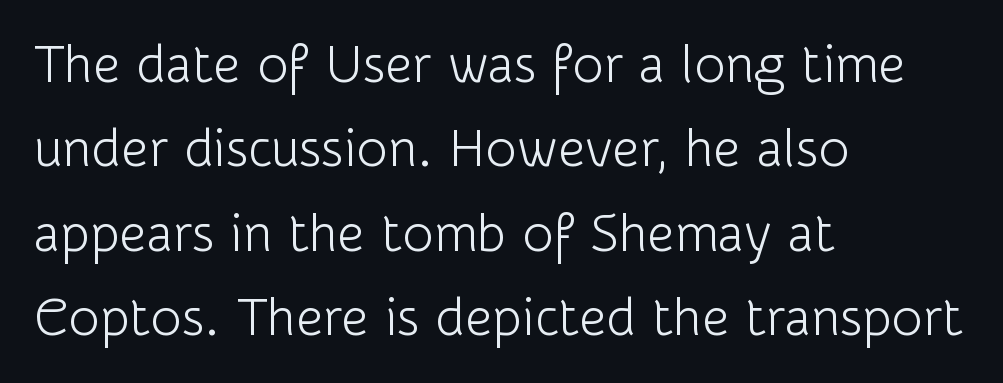
The image shows 53 px light sans-serif type, upright; set left-aligned, normal line spacing (1.59x), normal letter spacing, not underlined; low stroke contrast and a medium x-height.
